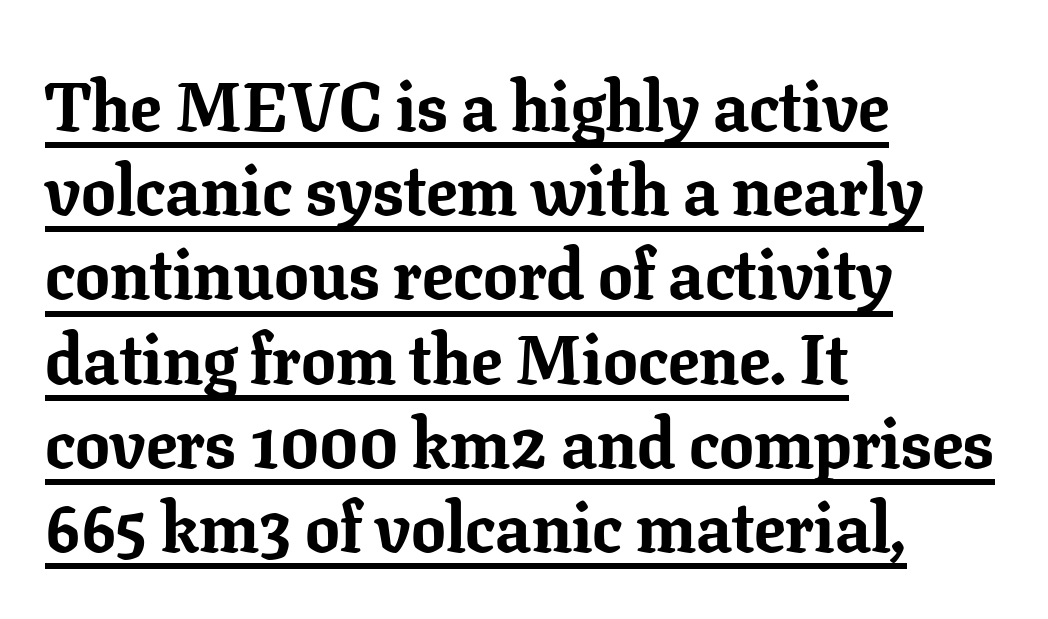
A dark, heavy texture on the line: the type is bold. Tracking here is standard; glyphs follow each other at the usual distance. Beneath each row of characters lies a ruled line. Every stem runs plumb, perpendicular to the baseline.
